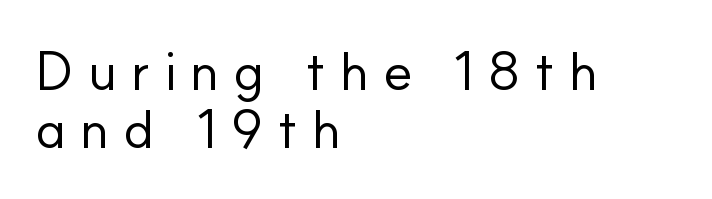
The image shows 55 px regular-weight sans-serif type, upright; set left-aligned, tight line spacing (1.06x), unusually wide letter spacing (+0.25 em), not underlined; low stroke contrast and a small x-height.
